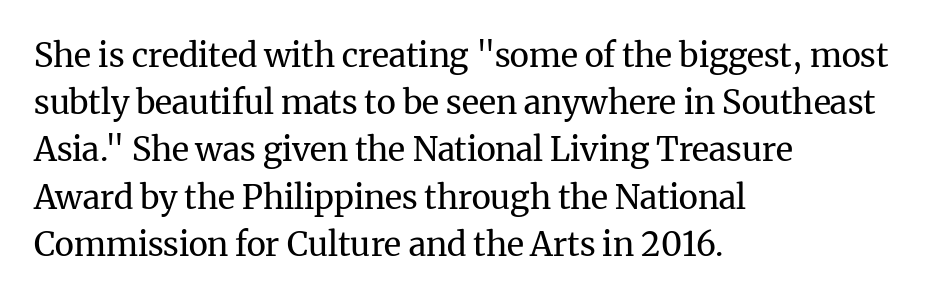
Vertical spacing — default. Check where the strokes stop: tiny serifs finish them off. Which margin do the lines hug? The left one — the right edge is uneven. Check the space under the baseline: it is left empty. Ordinary non-slanted type is in use. Caption: face not bold, strokes unweighted.
